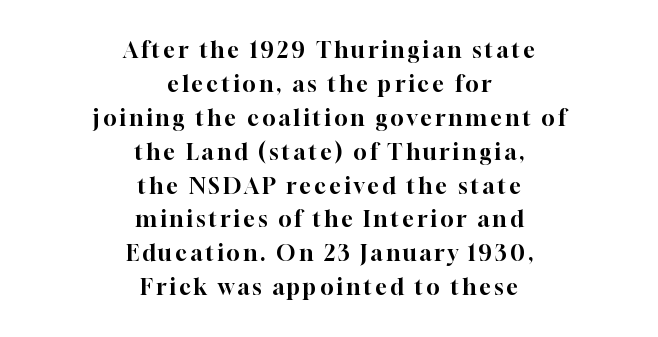
The image shows 22 px text type, upright; set centered, normal line spacing (1.54x), not underlined.
